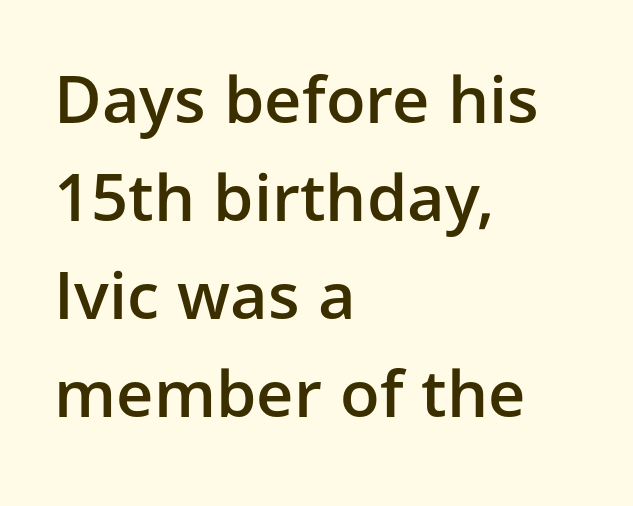
Posture: upright roman. Quick note: interline space is typical. Is this a fixed-width face? No — the glyphs have proportional, varying widths. These lines keep a tight, regular rhythm from letter to letter.
